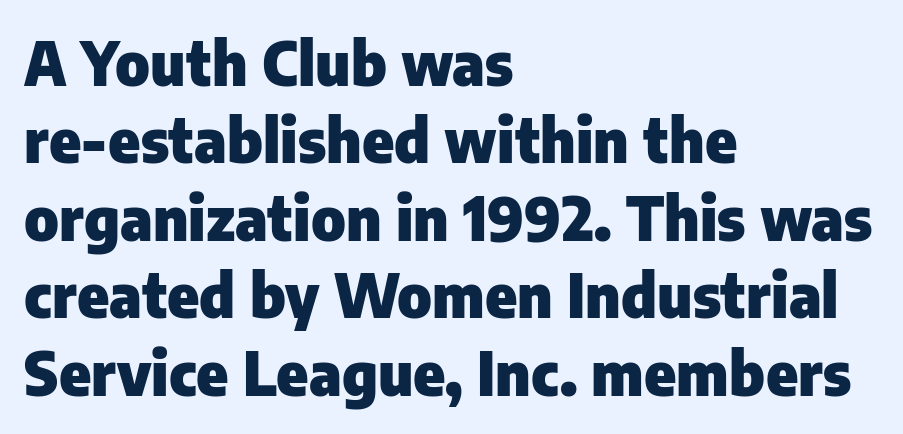
The image shows 60 px heavy sans-serif type, upright; set left-aligned, normal line spacing (1.29x), normal letter spacing, not underlined; low stroke contrast and a medium x-height.
